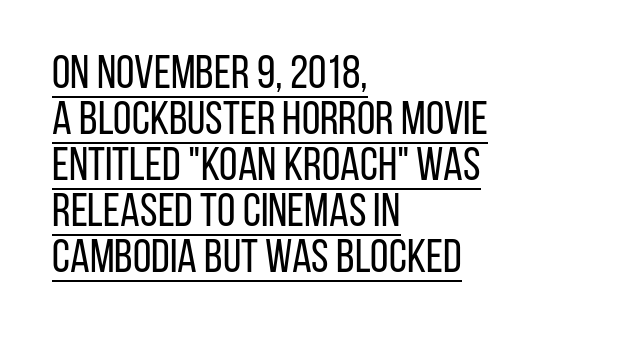
The face used here is proportionally spaced, like ordinary book or web type. Interline gaps are noticeably narrow in this sample. The type is set solid horizontally, with unmodified tracking. The characters display no serif detailing; their extremities are plain. Every word sits above its own underline.
